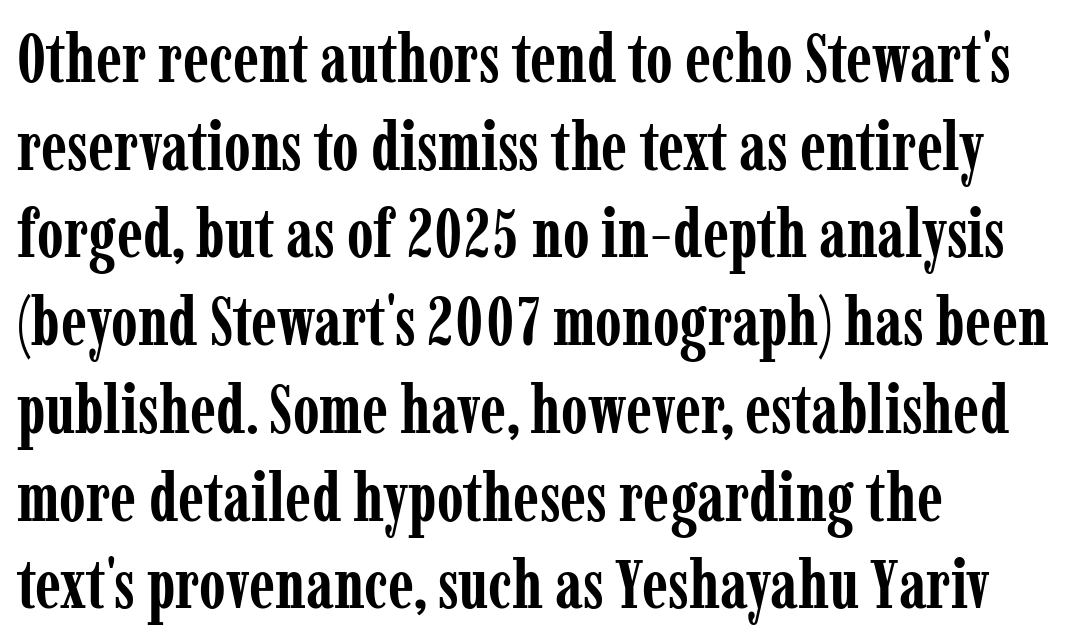
Q: Is the text bold? A: Yes.
Q: Is the text italic (slanted)? A: No, it is upright.
Q: Is the typeface a serif or a sans-serif typeface? A: Serif.
Q: Is the text underlined? A: No.
Q: How is the paragraph aligned? A: Left-aligned.
Q: Is the spacing between letters normal or unusually wide? A: Normal.
Q: Is the spacing between lines tight, normal or loose? A: Normal.
Q: Width (condensed, normal, or wide)? A: Condensed.
Q: Stroke contrast? A: Low.
Q: x-height? A: Medium.
Q: Monospaced? A: No.
